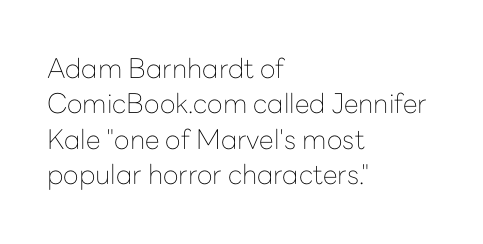
Q: Is the text bold? A: No.
Q: Is the text italic (slanted)? A: No, it is upright.
Q: Is the text underlined? A: No.
Q: How is the paragraph aligned? A: Left-aligned.
Q: Is the spacing between letters normal or unusually wide? A: Normal.
Q: Is the spacing between lines tight, normal or loose? A: Normal.
